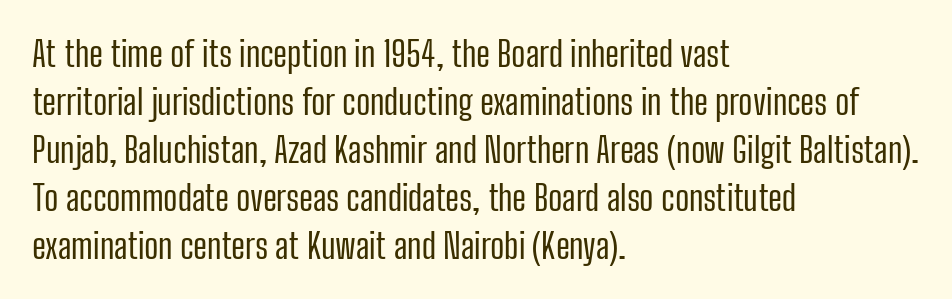
{"serif": "no", "italic": "no", "bold": "no", "weight": "regular", "width": "condensed", "stroke_contrast": "low", "x_height": "medium", "monospaced": "no", "underline": "no", "align": "left", "line_spacing": "normal", "line_spacing_ratio": 1.37, "letter_spacing": "normal", "letter_spacing_em": 0.0, "glyph_px": 35}
